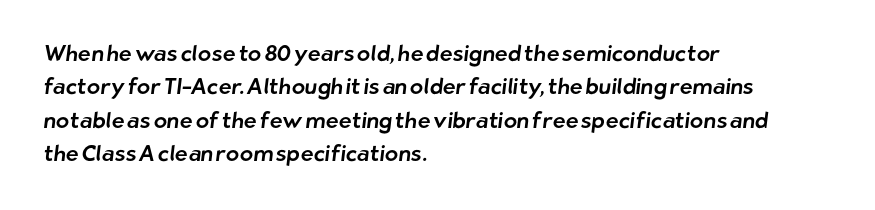
The passage shown stacks its lines at a standard gap. This sample uses plain, unmodified letter spacing. Leftover space on each line is placed entirely after the last word. Unmarked baselines from the first word to the last.
